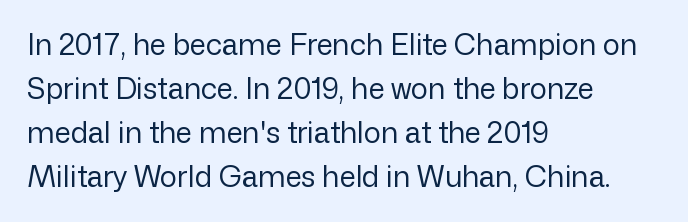
The image shows 29 px regular-weight sans-serif type, upright; set left-aligned, normal line spacing (1.52x), normal letter spacing, not underlined; low stroke contrast and a medium x-height.
